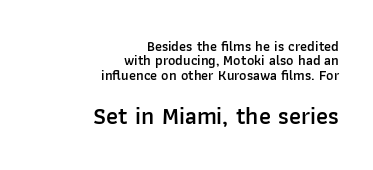
Q: Is the text bold? A: Semi-bold.
Q: Is the text italic (slanted)? A: No, it is upright.
Q: Is the text underlined? A: No.
Q: How is the paragraph aligned? A: Right-aligned.
Q: Is the spacing between letters normal or unusually wide? A: Normal.
Q: Is the spacing between lines tight, normal or loose? A: Tight.
Q: Which block of text is set in a larger size, the first (top) or the second (bottom)? A: The second (bottom) one.
